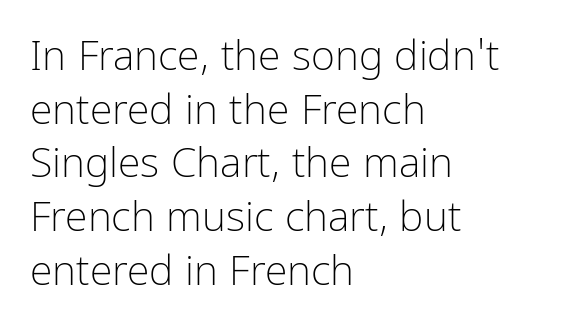
The image shows 41 px light, condensed sans-serif type, upright; set left-aligned, normal line spacing (1.31x), normal letter spacing, not underlined; low stroke contrast and a medium x-height.
